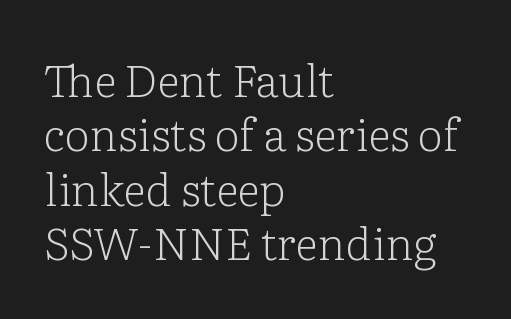
Q: Is the text bold? A: No.
Q: Is the text italic (slanted)? A: No, it is upright.
Q: Is the typeface a serif or a sans-serif typeface? A: Serif.
Q: Is the text underlined? A: No.
Q: How is the paragraph aligned? A: Left-aligned.
Q: Is the spacing between letters normal or unusually wide? A: Normal.
Q: Width (condensed, normal, or wide)? A: Normal.
Q: Stroke contrast? A: Low.
Q: x-height? A: Medium.
Q: Monospaced? A: No.
